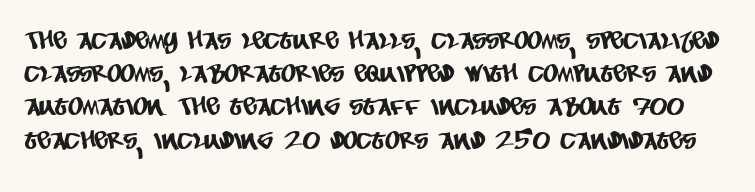
{"underline": "no", "line_spacing": "normal", "line_spacing_ratio": 1.33, "letter_spacing": "normal", "letter_spacing_em": 0.0, "glyph_px": 25}
